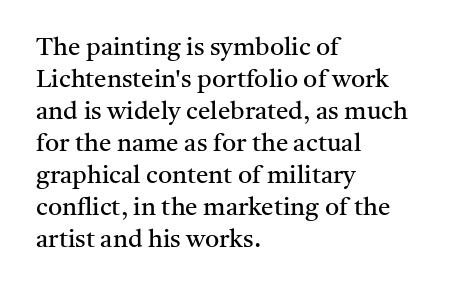
The image shows 25 px text type, upright; set left-aligned, normal line spacing (1.28x), normal letter spacing, not underlined.
